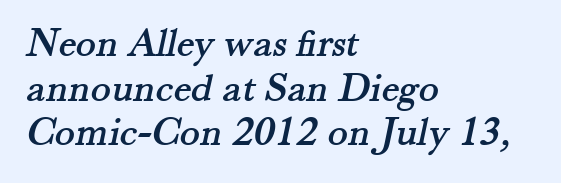
This rendering employs a face with finishing strokes, i.e., a serif. Quick note: underline off. The face used here is rendered with its standard letterfit. Is there much room between lines? No — they nearly touch.
